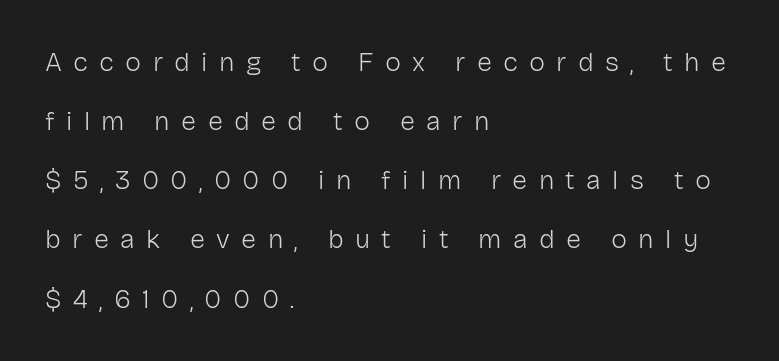
The image shows 27 px text type, upright; set left-aligned, loose line spacing (2.19x), unusually wide letter spacing (+0.42 em), not underlined.
